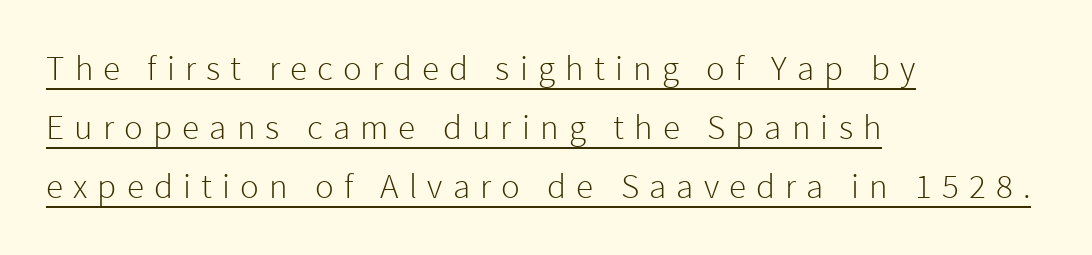
Q: Is the text bold? A: No.
Q: Is the text italic (slanted)? A: No, it is upright.
Q: Is the typeface a serif or a sans-serif typeface? A: Sans-serif.
Q: Is the text underlined? A: Yes.
Q: How is the paragraph aligned? A: Left-aligned.
Q: Is the spacing between letters normal or unusually wide? A: Unusually wide.
Q: Is the spacing between lines tight, normal or loose? A: Normal.
Q: Width (condensed, normal, or wide)? A: Normal.
Q: Stroke contrast? A: Low.
Q: x-height? A: Medium.
Q: Monospaced? A: No.
